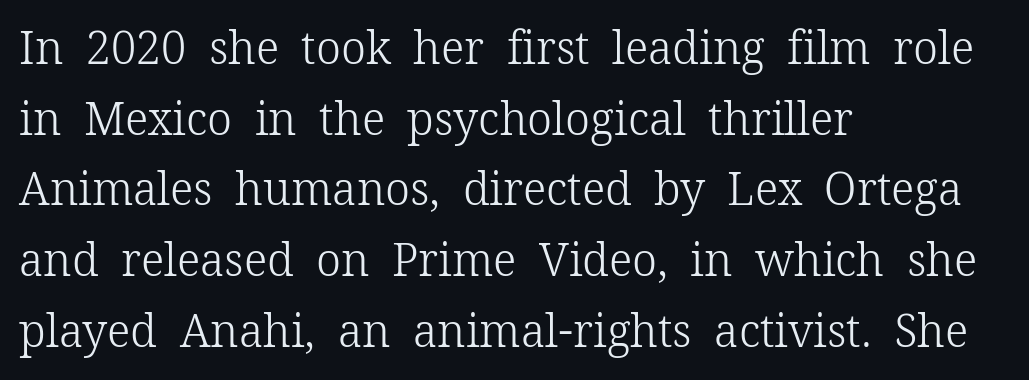
The image shows 45 px light serif type, upright; set left-aligned, normal line spacing (1.57x), normal letter spacing, not underlined; low stroke contrast and a medium x-height.
